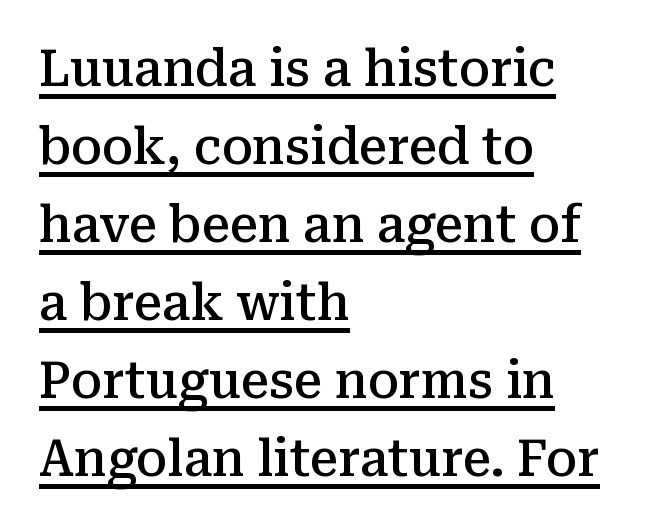
This sample uses an upright cut, with every glyph sitting square on the baseline. Caption: lettering with a line underneath. In terms of letterspacing, this is plain default setting. Regarding leading, the lines here are spaced in the standard way.
